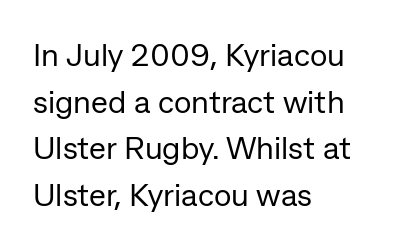
Q: Is the text bold? A: No.
Q: Is the text italic (slanted)? A: No, it is upright.
Q: Is the typeface a serif or a sans-serif typeface? A: Sans-serif.
Q: Is the text underlined? A: No.
Q: How is the paragraph aligned? A: Left-aligned.
Q: Is the spacing between letters normal or unusually wide? A: Normal.
Q: Is the spacing between lines tight, normal or loose? A: Normal.
Q: Width (condensed, normal, or wide)? A: Normal.
Q: Stroke contrast? A: Low.
Q: x-height? A: Medium.
Q: Monospaced? A: No.
